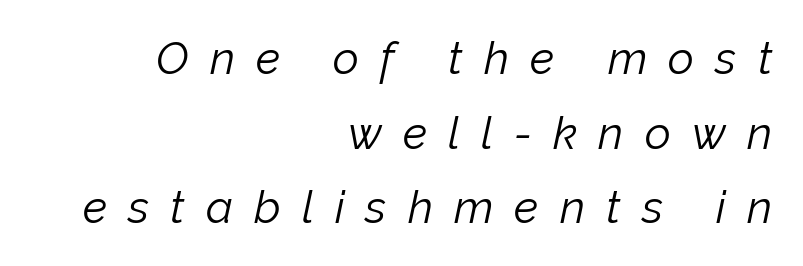
The image shows 45 px light type, italic (leaning right); set right-aligned, normal line spacing (1.66x), unusually wide letter spacing (+0.47 em), not underlined; low stroke contrast and a medium x-height.
